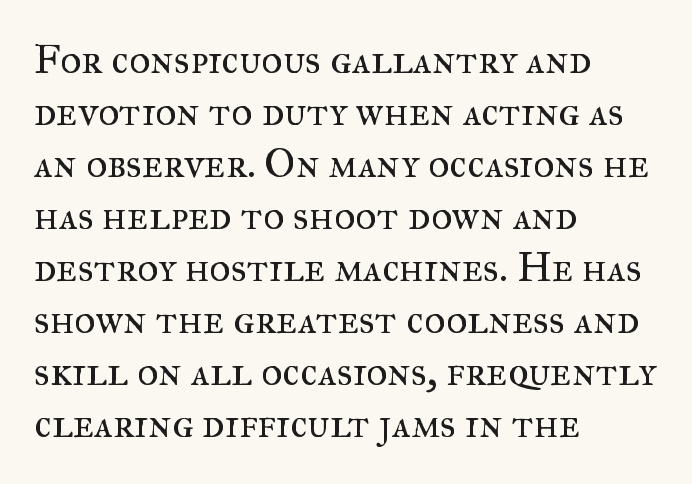
Q: Is the text bold? A: No.
Q: Is the text italic (slanted)? A: No, it is upright.
Q: Is the typeface a serif or a sans-serif typeface? A: Serif.
Q: Is the text underlined? A: No.
Q: How is the paragraph aligned? A: Left-aligned.
Q: Is the spacing between letters normal or unusually wide? A: Normal.
Q: Is the spacing between lines tight, normal or loose? A: Normal.
Q: Width (condensed, normal, or wide)? A: Normal.
Q: Stroke contrast? A: Medium.
Q: x-height? A: Small.
Q: Monospaced? A: No.
